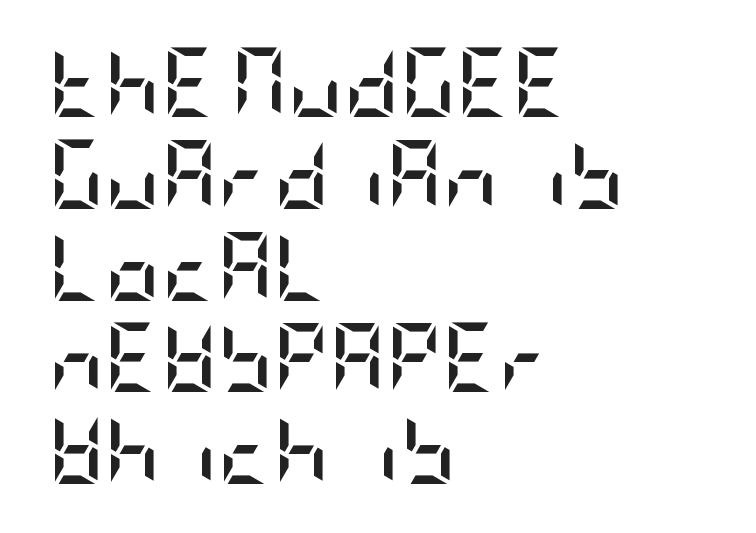
Q: Is the text bold? A: Yes.
Q: Is the text italic (slanted)? A: No, it is upright.
Q: Is the typeface a serif or a sans-serif typeface? A: Sans-serif.
Q: Is the text underlined? A: No.
Q: How is the paragraph aligned? A: Left-aligned.
Q: Is the spacing between letters normal or unusually wide? A: Normal.
Q: Is the spacing between lines tight, normal or loose? A: Normal.
Q: Width (condensed, normal, or wide)? A: Condensed.
Q: Stroke contrast? A: Low.
Q: x-height? A: Large.
